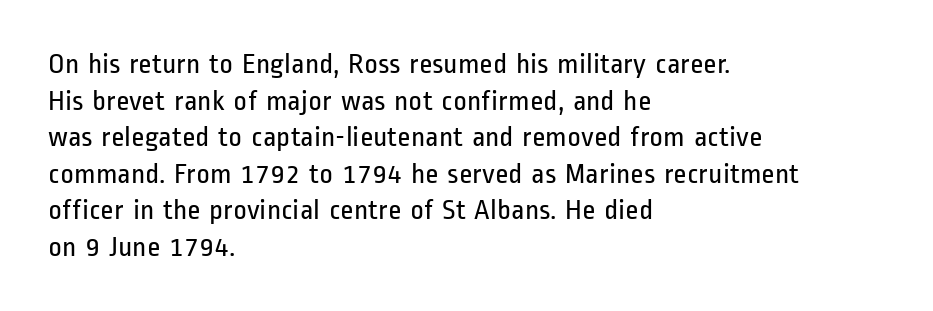
Q: Is the text bold? A: No.
Q: Is the text italic (slanted)? A: No, it is upright.
Q: Is the typeface a serif or a sans-serif typeface? A: Sans-serif.
Q: Is the text underlined? A: No.
Q: How is the paragraph aligned? A: Left-aligned.
Q: Is the spacing between letters normal or unusually wide? A: Normal.
Q: Is the spacing between lines tight, normal or loose? A: Normal.
Q: Width (condensed, normal, or wide)? A: Condensed.
Q: Stroke contrast? A: Low.
Q: x-height? A: Medium.
Q: Monospaced? A: No.
